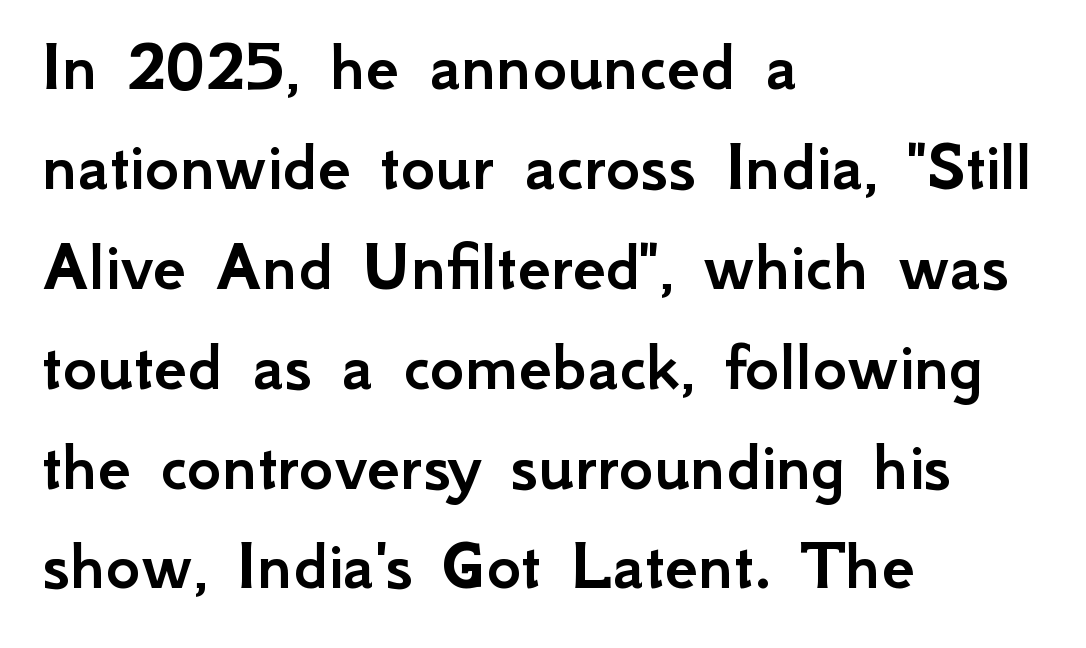
Q: Is the text italic (slanted)? A: No, it is upright.
Q: Is the typeface a serif or a sans-serif typeface? A: Sans-serif.
Q: Is the text underlined? A: No.
Q: How is the paragraph aligned? A: Left-aligned.
Q: Is the spacing between letters normal or unusually wide? A: Normal.
Q: Is the spacing between lines tight, normal or loose? A: Normal.
Q: Width (condensed, normal, or wide)? A: Normal.
Q: Stroke contrast? A: Low.
Q: x-height? A: Small.
Q: Monospaced? A: No.
